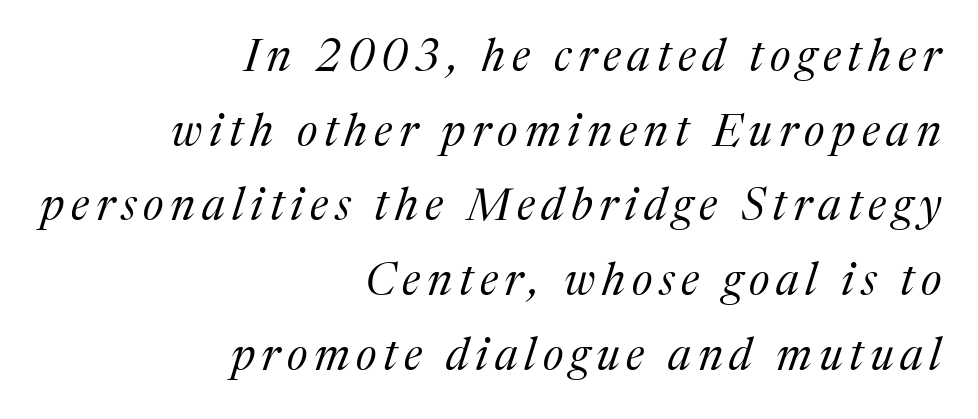
The image shows 45 px regular-weight serif type, italic (leaning right); set right-aligned, normal line spacing (1.66x), not underlined; medium stroke contrast and a medium x-height.
